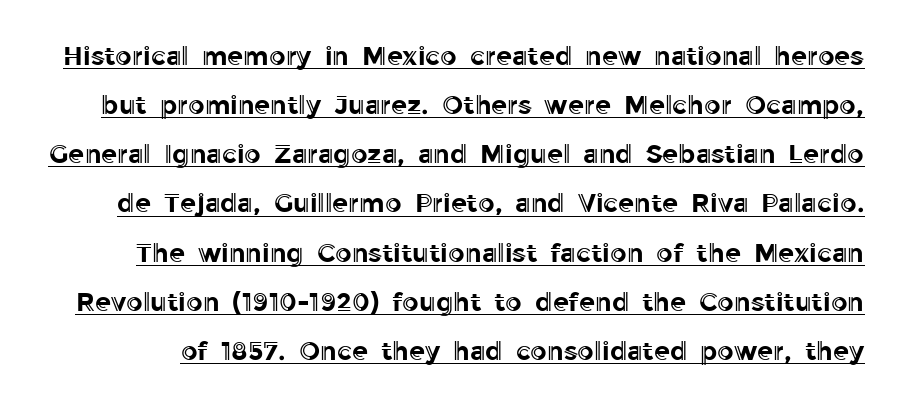
{"italic": "no", "underline": "yes", "line_spacing_ratio": 1.89, "letter_spacing": "normal", "letter_spacing_em": 0.0, "glyph_px": 26}
